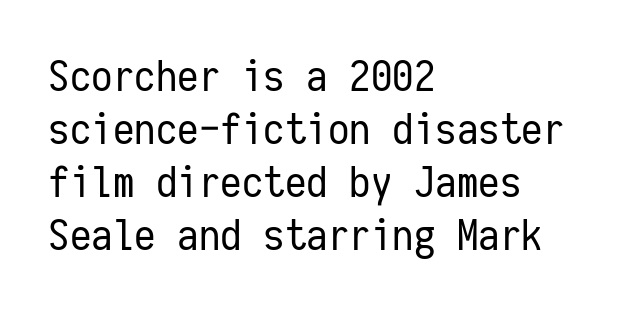
The image shows 43 px regular-weight, condensed sans-serif type, upright, monospaced; set left-aligned, line spacing 1.23x, normal letter spacing, not underlined; low stroke contrast and a medium x-height.
